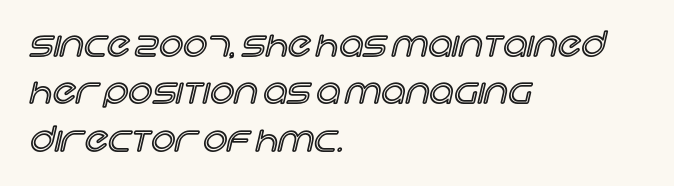
The image shows 34 px text type; set left-aligned, normal line spacing (1.39x), normal letter spacing, not underlined; a large x-height.
